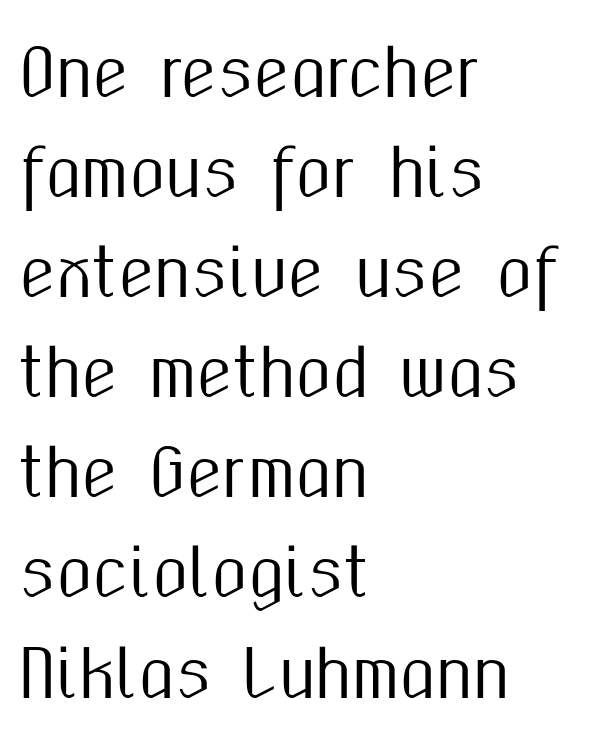
Q: Is the text italic (slanted)? A: No, it is upright.
Q: Is the typeface a serif or a sans-serif typeface? A: Sans-serif.
Q: Is the text underlined? A: No.
Q: How is the paragraph aligned? A: Left-aligned.
Q: Is the spacing between letters normal or unusually wide? A: Normal.
Q: Is the spacing between lines tight, normal or loose? A: Normal.
Q: Width (condensed, normal, or wide)? A: Condensed.
Q: Stroke contrast? A: Medium.
Q: x-height? A: Medium.
Q: Monospaced? A: No.
